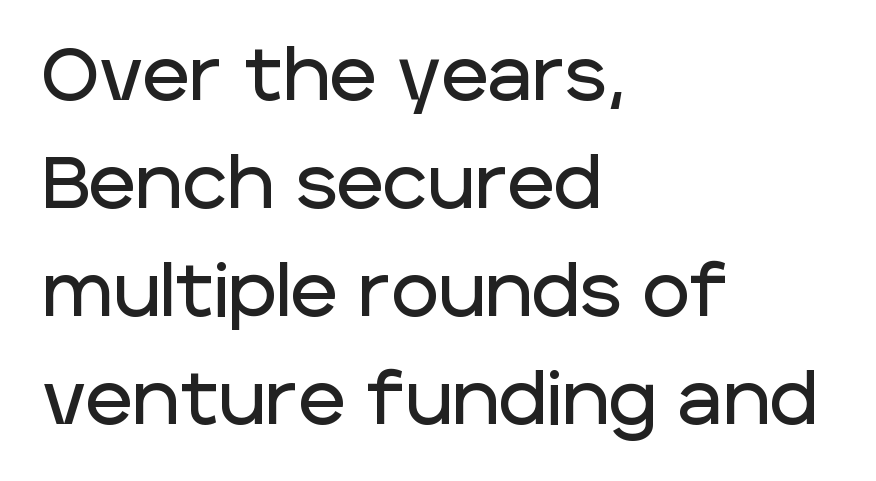
The image shows 72 px sans-serif type, upright; set left-aligned, normal line spacing (1.5x), normal letter spacing, not underlined; low stroke contrast and a large x-height.
